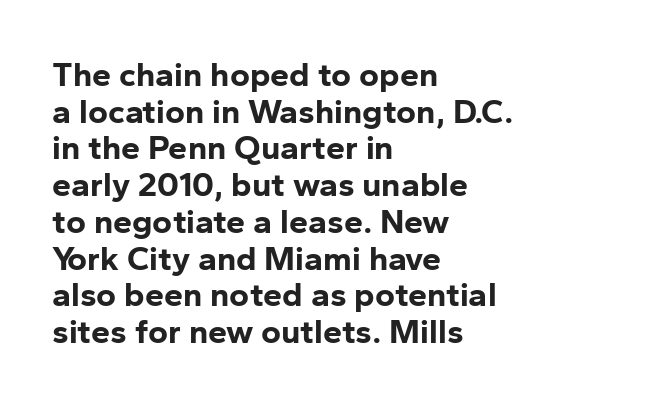
Nope, not italic — everything's standing straight. The tracking reads as untouched default to a designer's eye. Vertically, the passage feels compressed, each row crowding the next. A typesetter would call this proportional, since set widths differ per character. Alignment: flush left.
